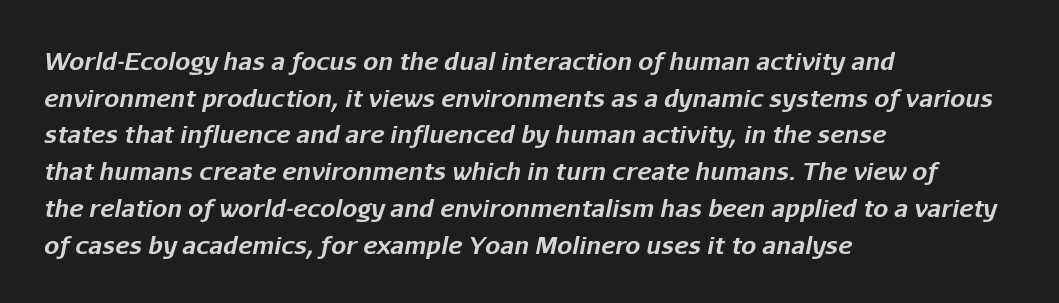
Q: Is the text bold? A: Yes.
Q: Is the text italic (slanted)? A: Yes, it leans right by about 11 degrees.
Q: Is the text underlined? A: No.
Q: How is the paragraph aligned? A: Left-aligned.
Q: Is the spacing between letters normal or unusually wide? A: Normal.
Q: Is the spacing between lines tight, normal or loose? A: Normal.
